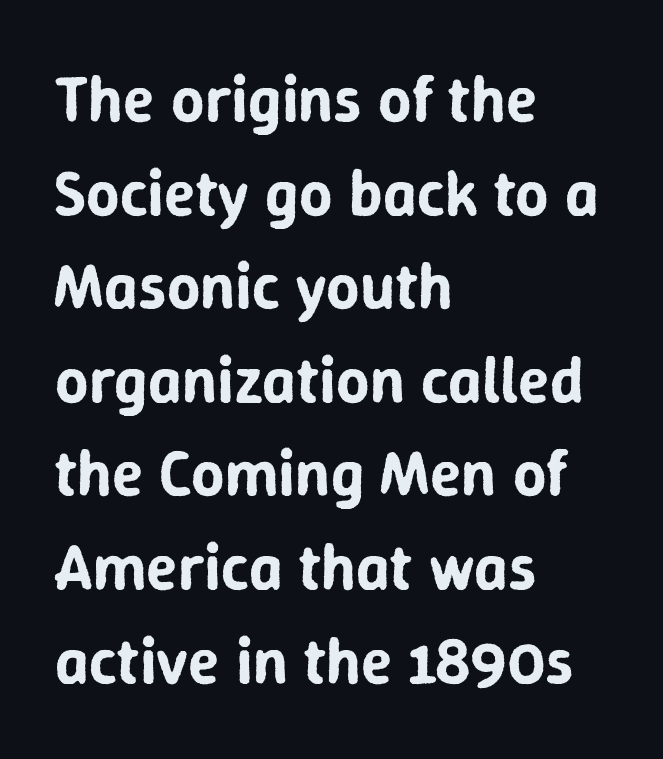
{"serif": "no", "italic": "no", "width": "normal", "stroke_contrast": "low", "x_height": "medium", "monospaced": "no", "underline": "no", "align": "left", "line_spacing": "normal", "line_spacing_ratio": 1.44, "letter_spacing": "normal", "letter_spacing_em": 0.0, "glyph_px": 65}
